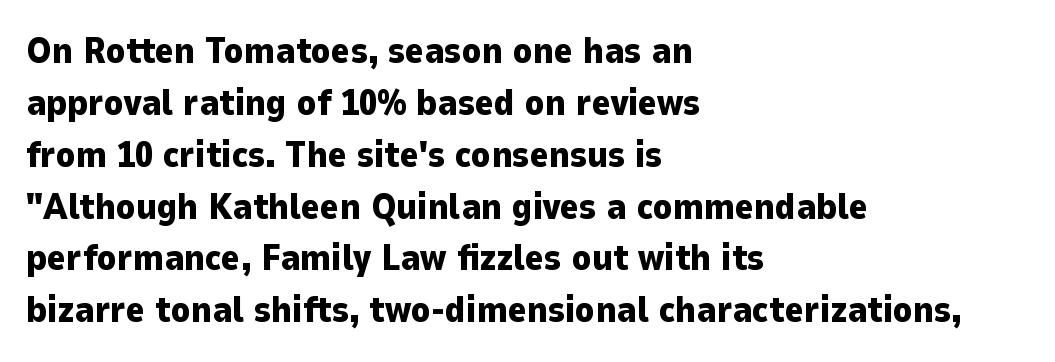
{"serif": "no", "italic": "no", "bold": "yes", "weight": "heavy", "width": "normal", "stroke_contrast": "low", "x_height": "medium", "monospaced": "no", "underline": "no", "align": "left", "line_spacing": "normal", "line_spacing_ratio": 1.44, "letter_spacing": "normal", "letter_spacing_em": 0.0, "glyph_px": 36}
